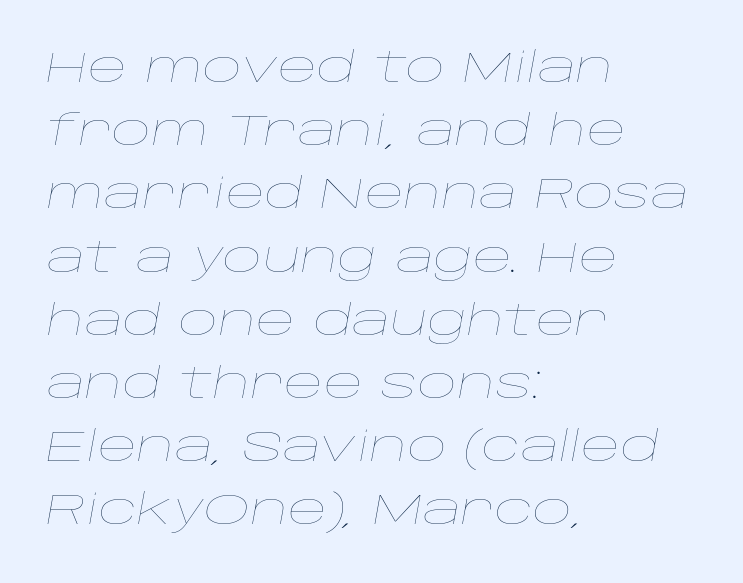
Here the glyphs are tracked normally, forming tight word shapes. Letters rest on an invisible, unmarked baseline. The lettering tilts uniformly, giving the passage an italic look. In CSS terms this would be text-align: left. These lines are rendered in a variable-pitch font. The characters are drawn with everyday or finer stroke widths.
